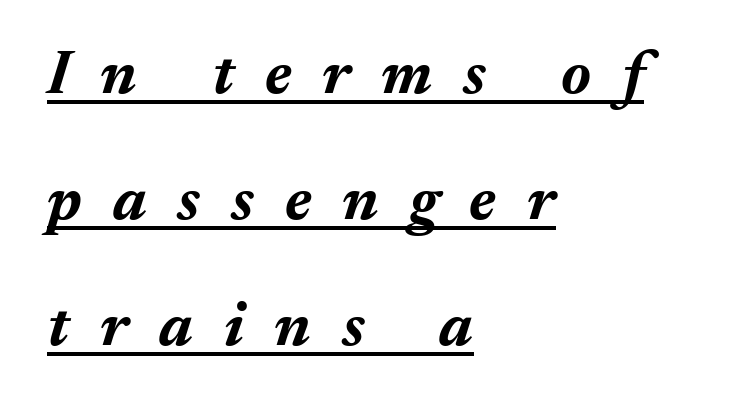
The image shows 62 px bold type, italic (leaning right); set left-aligned, loose line spacing (2.03x), unusually wide letter spacing (+0.5 em), underlined; medium stroke contrast and a medium x-height.
